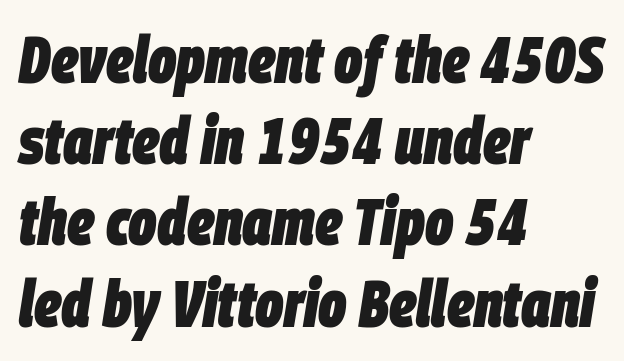
Short and long lines alike share a common starting point at left. Posture: slanted. Glance below the letters and you will spot only blank space. In terms of letterspacing, this is plain default setting. A dark, heavy texture on the line: the type is bold. Is this a fixed-width face? No — the glyphs have proportional, varying widths.
